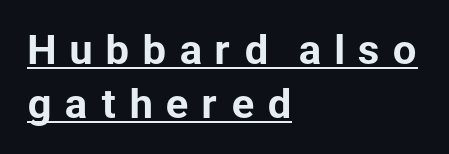
The image shows 38 px sans-serif type, upright; set left-aligned, normal line spacing (1.42x), unusually wide letter spacing (+0.31 em), underlined; low stroke contrast and a medium x-height.
